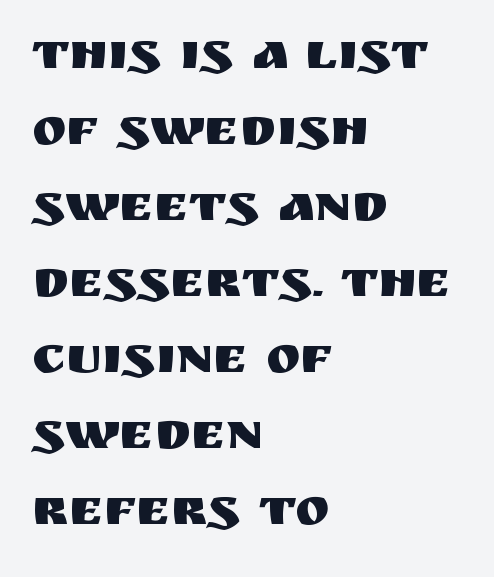
Any mark beneath the type? The region is blank. The horizontal fit of the characters is conventional and even. Typeset ragged right — the left edge is the straight one. Look at the bottom of the vertical strokes: they stop flat, with no serifs. This sample has the flowing, uneven cadence of proportional lettering.
